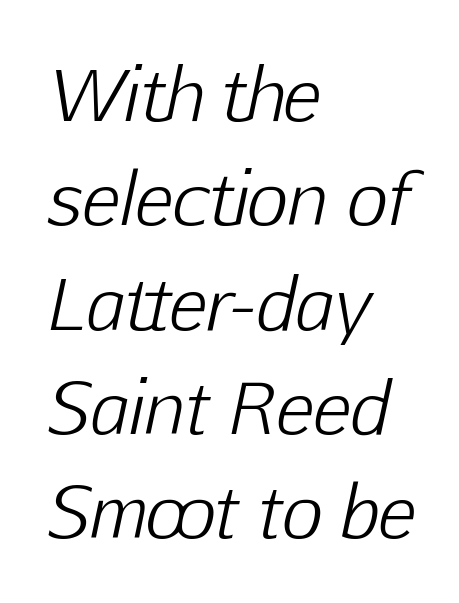
The image shows 71 px light type, italic (leaning right); set left-aligned, normal line spacing (1.47x), normal letter spacing, not underlined; low stroke contrast and a medium x-height.
